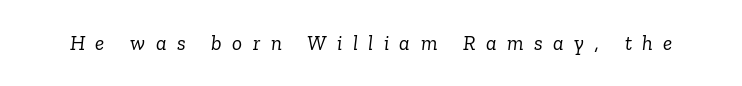
Q: Is the text bold? A: No.
Q: Is the text italic (slanted)? A: Yes, it leans right by about 6 degrees.
Q: Is the text underlined? A: No.
Q: Is the spacing between letters normal or unusually wide? A: Unusually wide.
